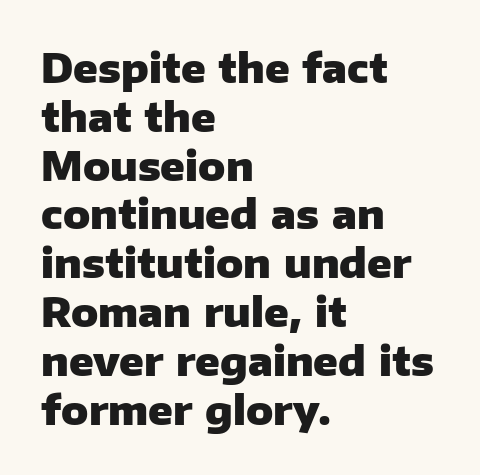
The image shows 40 px heavy sans-serif type, upright; set left-aligned, line spacing 1.22x, normal letter spacing, not underlined; low stroke contrast and a medium x-height.
